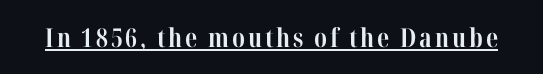
Q: Is the text bold? A: Yes.
Q: Is the text italic (slanted)? A: No, it is upright.
Q: Is the text underlined? A: Yes.
